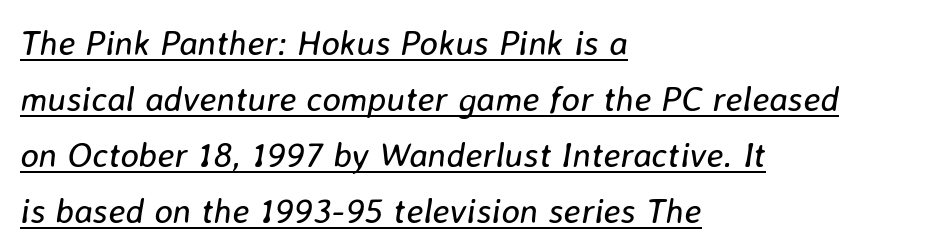
{"italic": "yes", "lean": "right", "slant_degrees": 8, "bold": "no", "weight": "regular", "width": "normal", "stroke_contrast": "low", "x_height": "medium", "monospaced": "no", "underline": "yes", "align": "left", "line_spacing": "normal", "line_spacing_ratio": 1.6, "letter_spacing": "normal", "letter_spacing_em": 0.0, "glyph_px": 35}
